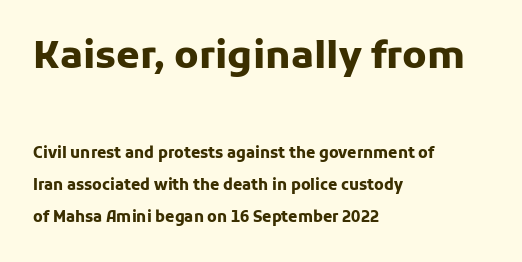
The image shows 38 px heavy sans-serif type, upright; set left-aligned, loose line spacing (2.13x), normal letter spacing, not underlined; the first (top) block is 2.53x larger; low stroke contrast and a medium x-height.
